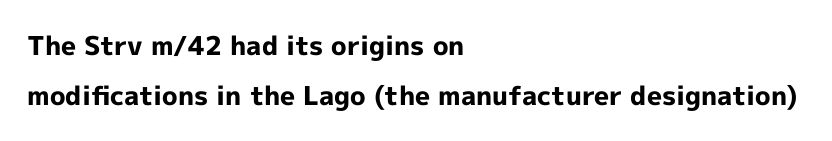
Q: Is the text bold? A: Yes.
Q: Is the text italic (slanted)? A: No, it is upright.
Q: Is the text underlined? A: No.
Q: How is the paragraph aligned? A: Left-aligned.
Q: Is the spacing between letters normal or unusually wide? A: Normal.
Q: Is the spacing between lines tight, normal or loose? A: Loose.
